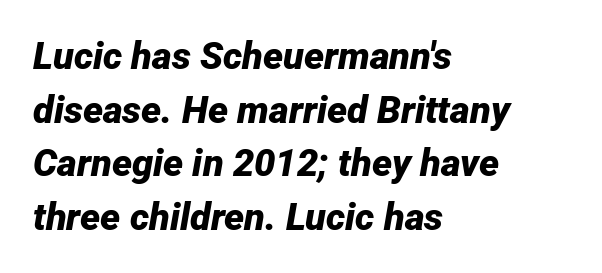
The image shows 38 px bold type, italic (leaning right); set left-aligned, normal line spacing (1.41x), normal letter spacing, not underlined; low stroke contrast and a medium x-height.
